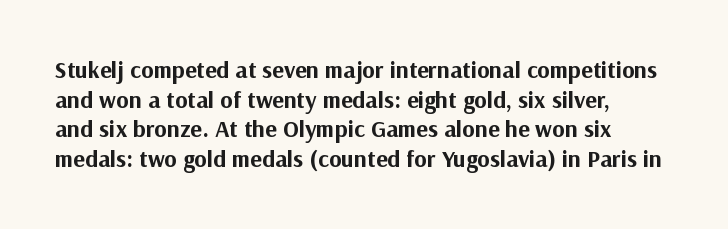
Nobody drew a line under any word here. The lettering stays uniformly vertical, giving the passage a roman look. Each word holds together tightly as a unit, with standard inter-letter gaps. A student would call this left alignment; a typographer would say flush left, rag right. Typographic density is high because the face is bold.
